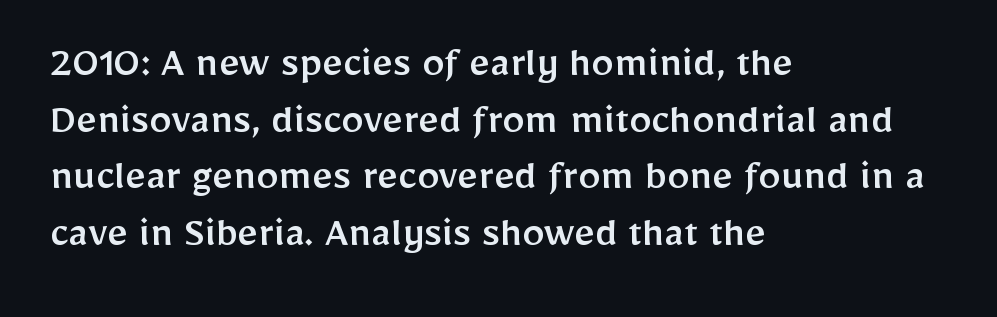
The passage shown has conventional tracking throughout. Each letter keeps its own natural width here, so spacing adapts to shape. Every row of glyphs begins at an identical x-position on the left. A roman cut, with each character standing at attention.
